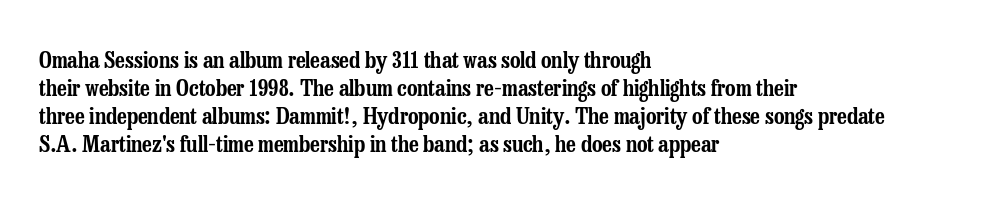
The image shows 23 px text type, upright; set left-aligned, line spacing 1.22x, normal letter spacing, not underlined.
